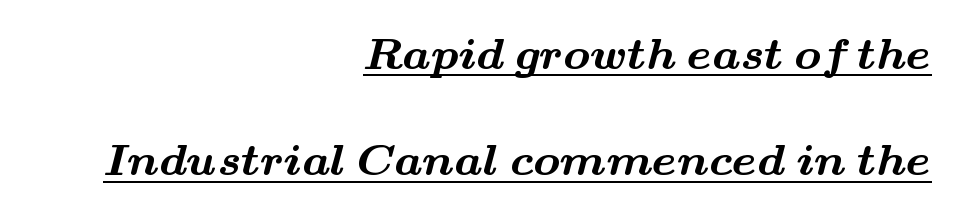
{"serif": "yes", "bold": "yes", "weight": "bold", "width": "wide", "stroke_contrast": "medium", "x_height": "small", "monospaced": "no", "underline": "yes", "align": "right", "line_spacing": "loose", "line_spacing_ratio": 2.36, "letter_spacing": "normal", "letter_spacing_em": 0.0, "glyph_px": 45}
